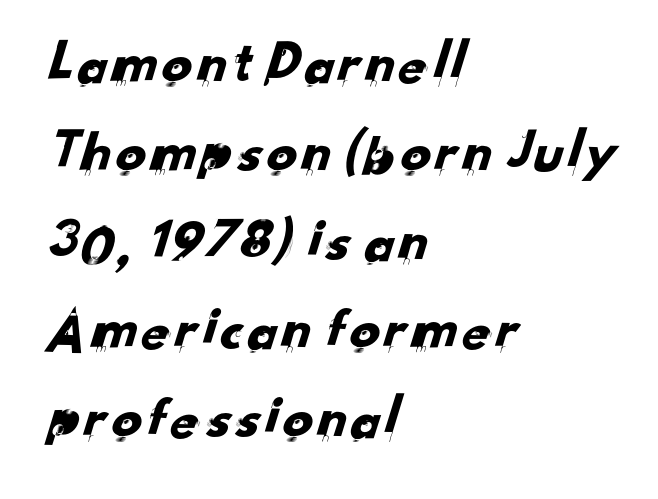
{"serif": "no", "width": "normal", "stroke_contrast": "low", "x_height": "small", "monospaced": "no", "underline": "no", "align": "left", "line_spacing": "normal", "line_spacing_ratio": 1.48, "letter_spacing": "normal", "letter_spacing_em": 0.0, "glyph_px": 60}
